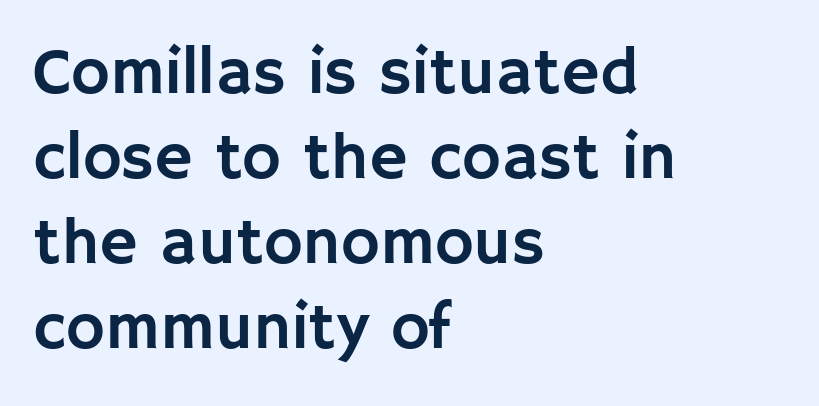
{"serif": "no", "italic": "no", "width": "normal", "stroke_contrast": "low", "x_height": "large", "monospaced": "no", "underline": "no", "align": "left", "line_spacing": "normal", "line_spacing_ratio": 1.29, "letter_spacing": "normal", "letter_spacing_em": 0.0, "glyph_px": 66}
